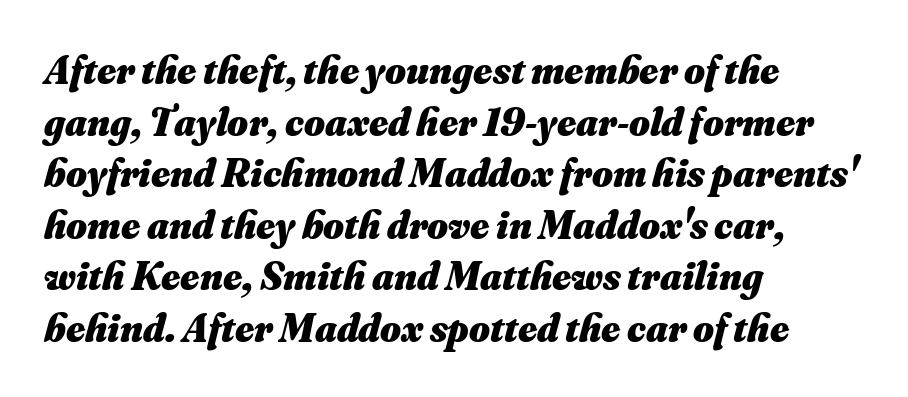
{"italic": "yes", "lean": "right", "slant_degrees": 16, "bold": "yes", "weight": "heavy", "width": "normal", "stroke_contrast": "medium", "x_height": "small", "monospaced": "no", "underline": "no", "align": "left", "line_spacing": "normal", "line_spacing_ratio": 1.29, "letter_spacing": "normal", "letter_spacing_em": 0.0, "glyph_px": 40}
